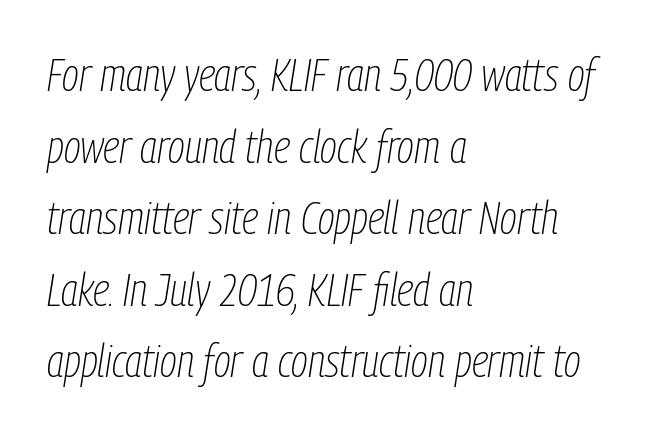
{"italic": "yes", "lean": "right", "slant_degrees": 9, "bold": "no", "weight": "thin", "width": "condensed", "stroke_contrast": "low", "x_height": "medium", "monospaced": "no", "underline": "no", "align": "left", "line_spacing": "normal", "line_spacing_ratio": 1.59, "letter_spacing": "normal", "letter_spacing_em": 0.0, "glyph_px": 45}
